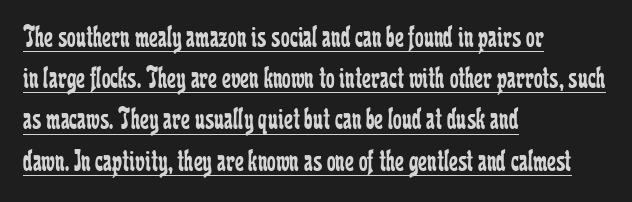
{"serif": "yes", "italic": "no", "bold": "no", "weight": "regular", "width": "condensed", "stroke_contrast": "low", "x_height": "medium", "monospaced": "no", "underline": "yes", "align": "left", "line_spacing": "normal", "line_spacing_ratio": 1.33, "letter_spacing": "normal", "letter_spacing_em": 0.0, "glyph_px": 31}
